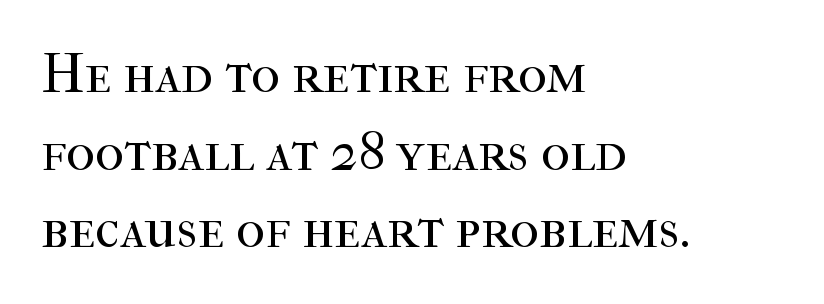
The image shows 55 px regular-weight serif type, upright; set left-aligned, normal line spacing (1.41x), normal letter spacing, not underlined; high stroke contrast and a medium x-height.
